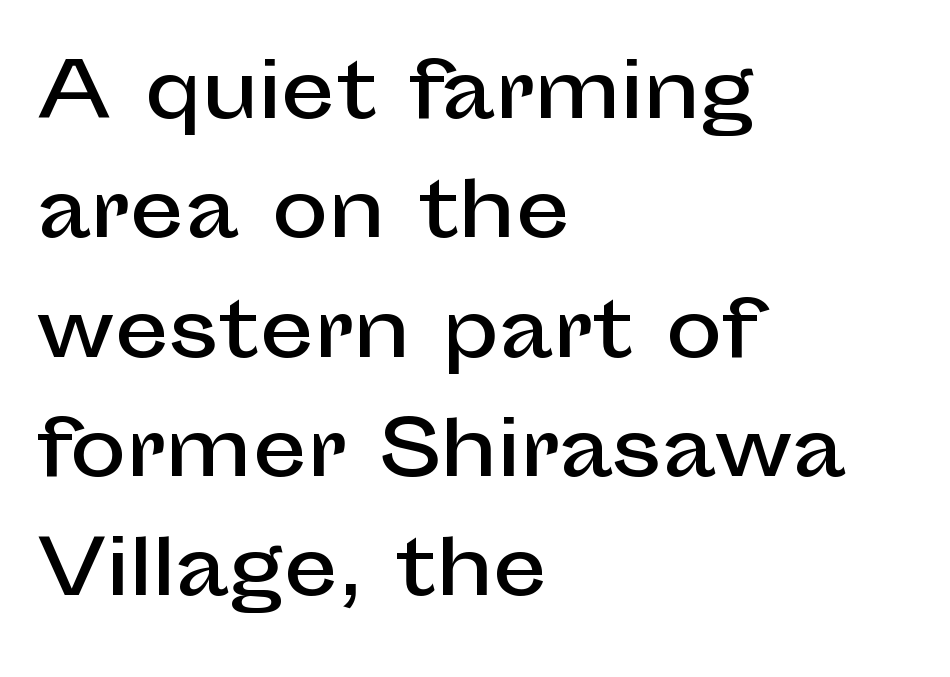
{"serif": "no", "italic": "no", "width": "normal", "stroke_contrast": "low", "x_height": "medium", "monospaced": "no", "underline": "no", "align": "left", "line_spacing": "normal", "line_spacing_ratio": 1.57, "letter_spacing": "normal", "letter_spacing_em": 0.0, "glyph_px": 76}
